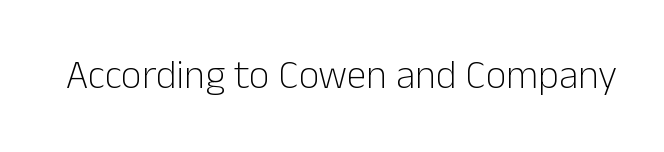
{"serif": "no", "italic": "no", "bold": "no", "weight": "light", "width": "normal", "stroke_contrast": "low", "x_height": "medium", "monospaced": "no", "underline": "no", "letter_spacing": "normal", "letter_spacing_em": 0.0, "glyph_px": 40}
